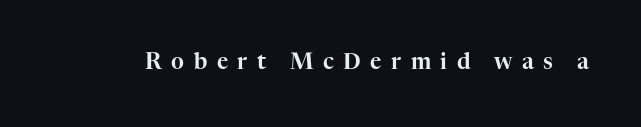
{"italic": "no", "underline": "no", "letter_spacing": "wide", "letter_spacing_em": 0.43, "glyph_px": 22}
